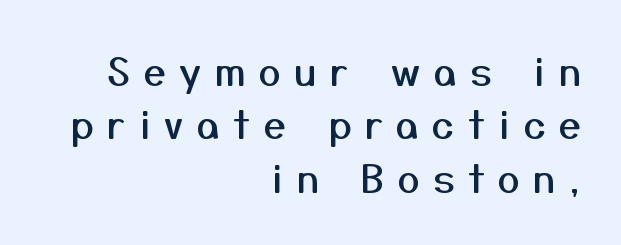
Q: Is the text italic (slanted)? A: No, it is upright.
Q: Is the typeface a serif or a sans-serif typeface? A: Sans-serif.
Q: Is the text underlined? A: No.
Q: How is the paragraph aligned? A: Right-aligned.
Q: Is the spacing between letters normal or unusually wide? A: Unusually wide.
Q: Is the spacing between lines tight, normal or loose? A: Normal.
Q: Width (condensed, normal, or wide)? A: Normal.
Q: Stroke contrast? A: Medium.
Q: x-height? A: Medium.
Q: Monospaced? A: No.
